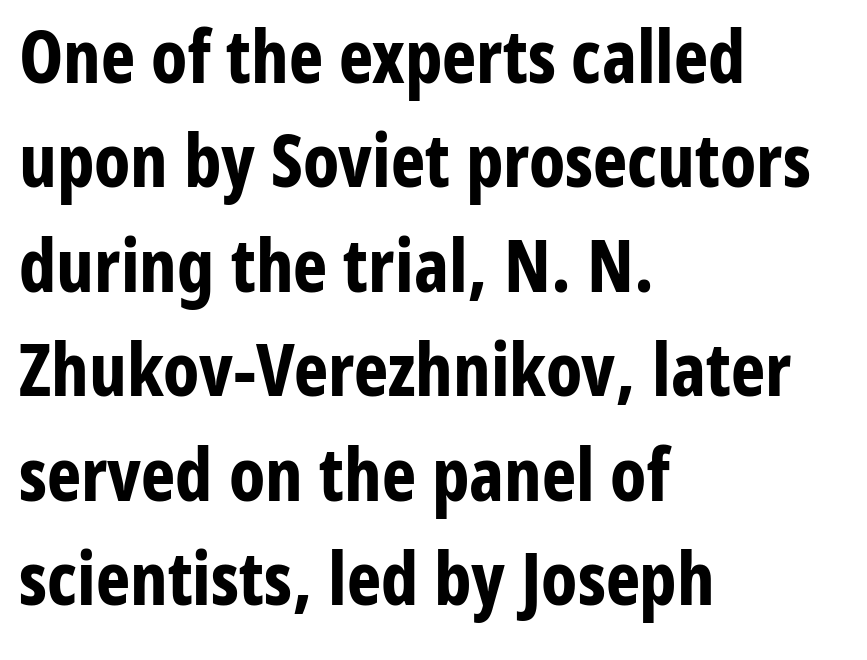
{"serif": "no", "italic": "no", "bold": "yes", "weight": "bold", "width": "condensed", "stroke_contrast": "low", "x_height": "medium", "monospaced": "no", "underline": "no", "align": "left", "line_spacing": "normal", "line_spacing_ratio": 1.43, "letter_spacing": "normal", "letter_spacing_em": 0.0, "glyph_px": 73}
